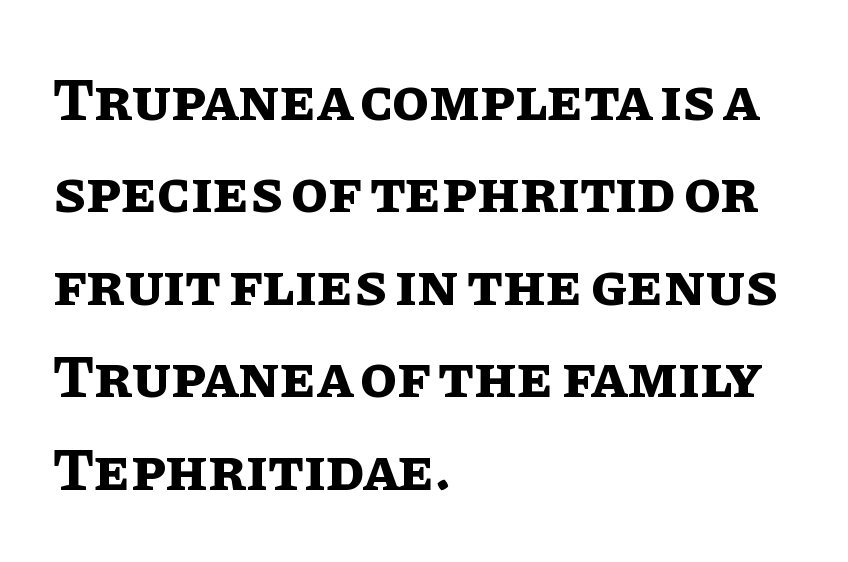
{"italic": "no", "bold": "yes", "weight": "bold", "width": "normal", "stroke_contrast": "low", "x_height": "large", "monospaced": "no", "underline": "no", "align": "left", "line_spacing": "normal", "line_spacing_ratio": 1.54, "letter_spacing": "normal", "letter_spacing_em": 0.0, "glyph_px": 60}
